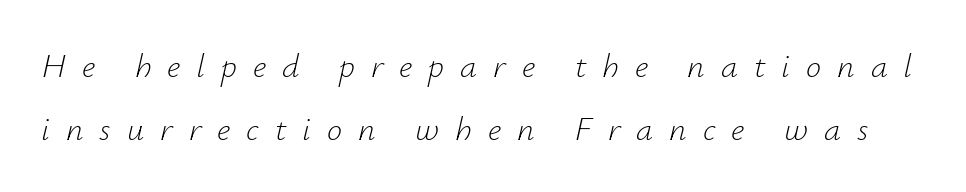
{"italic": "yes", "lean": "right", "slant_degrees": 12, "bold": "no", "weight": "light", "width": "normal", "stroke_contrast": "low", "x_height": "small", "monospaced": "no", "underline": "no", "line_spacing_ratio": 1.86, "letter_spacing": "wide", "letter_spacing_em": 0.47, "glyph_px": 34}
